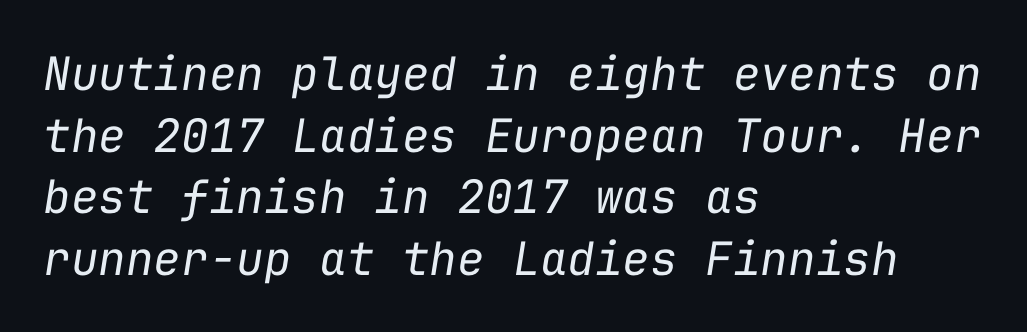
{"italic": "yes", "lean": "right", "slant_degrees": 9, "bold": "no", "weight": "regular", "width": "normal", "stroke_contrast": "low", "x_height": "medium", "monospaced": "yes", "underline": "no", "align": "left", "line_spacing": "normal", "line_spacing_ratio": 1.34, "letter_spacing": "normal", "letter_spacing_em": 0.0, "glyph_px": 46}
